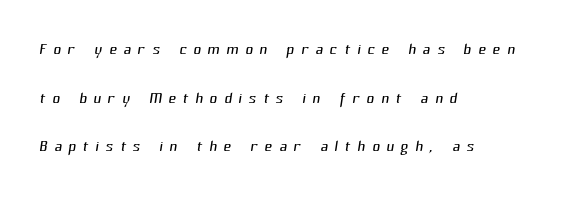
You could fit nearly another row in the gap between these rows. Glyph-to-glyph distance is far greater than everyday printed text. Reading down the block, your eye returns to a fixed left position each line. No word sits above an underline. Is this a heavy cut? Hardly; it is regular or lighter.
